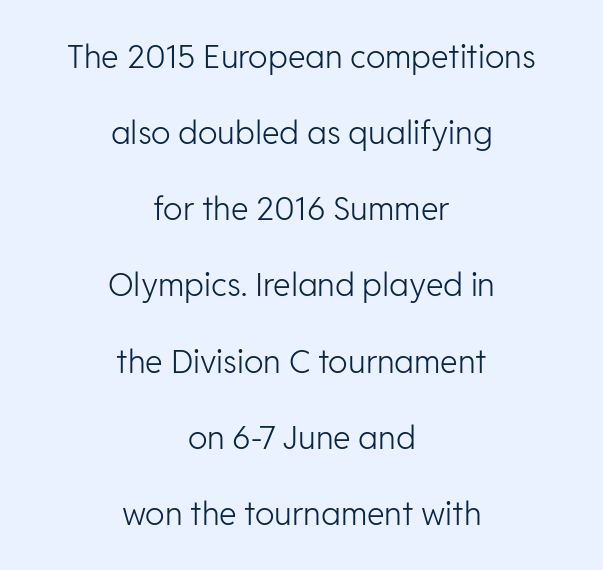
The image shows 32 px light sans-serif type, upright; set centered, loose line spacing (2.38x), normal letter spacing, not underlined; low stroke contrast and a medium x-height.
